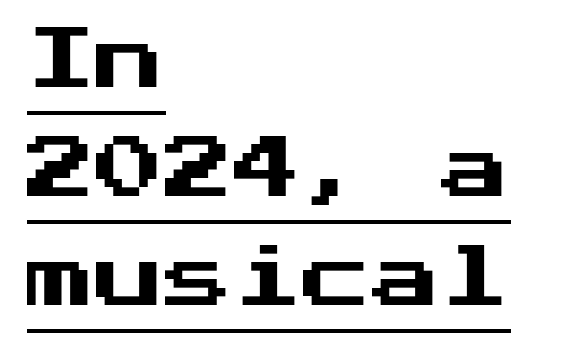
Q: Is the text italic (slanted)? A: No, it is upright.
Q: Is the typeface a serif or a sans-serif typeface? A: Sans-serif.
Q: Is the text underlined? A: Yes.
Q: How is the paragraph aligned? A: Left-aligned.
Q: Is the spacing between letters normal or unusually wide? A: Normal.
Q: Is the spacing between lines tight, normal or loose? A: Normal.
Q: Width (condensed, normal, or wide)? A: Normal.
Q: Stroke contrast? A: Medium.
Q: x-height? A: Medium.
